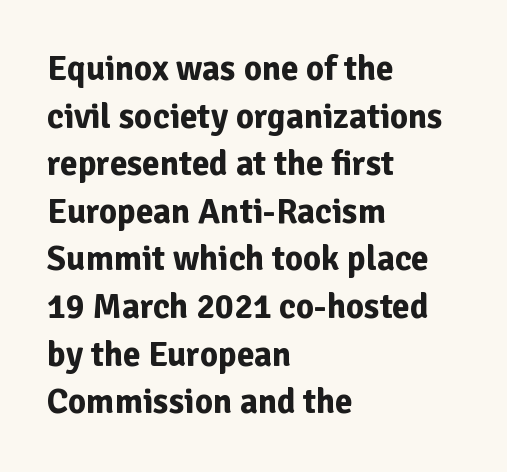
The image shows 35 px bold sans-serif type, upright; set left-aligned, normal line spacing (1.36x), normal letter spacing, not underlined; low stroke contrast and a medium x-height.
